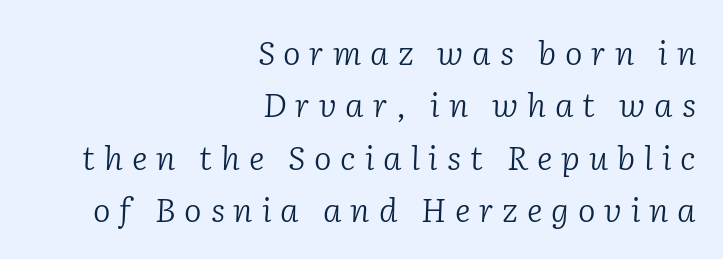
Q: Is the text bold? A: No.
Q: Is the text italic (slanted)? A: Yes, it leans right by about 2 degrees.
Q: Is the typeface a serif or a sans-serif typeface? A: Serif.
Q: Is the text underlined? A: No.
Q: How is the paragraph aligned? A: Right-aligned.
Q: Is the spacing between letters normal or unusually wide? A: Unusually wide.
Q: Is the spacing between lines tight, normal or loose? A: Normal.
Q: Width (condensed, normal, or wide)? A: Normal.
Q: Stroke contrast? A: Low.
Q: x-height? A: Medium.
Q: Monospaced? A: No.
